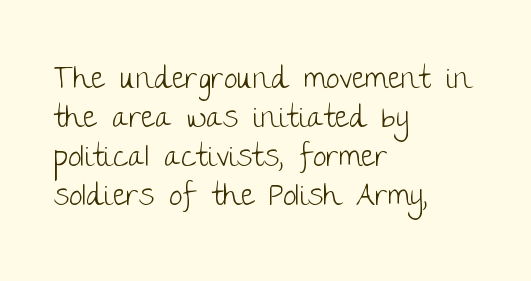
The foot of each line stays bare and open. Note the varied advance widths — an 'i' is clearly narrower than an 'm'. Which margin do the lines hug? The left one — the right edge is uneven. The rendering keeps characters at their native spacing.
